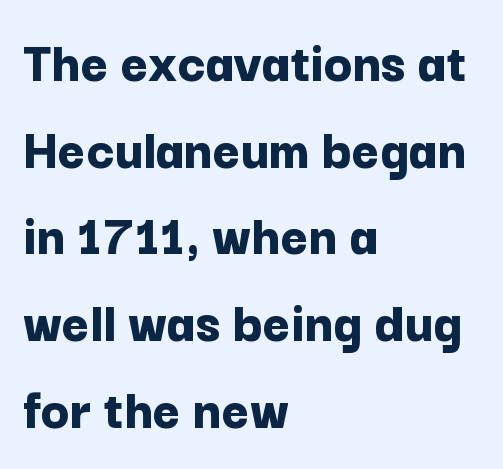
The image shows 59 px bold sans-serif type, upright; set left-aligned, normal line spacing (1.47x), normal letter spacing, not underlined; low stroke contrast and a medium x-height.
